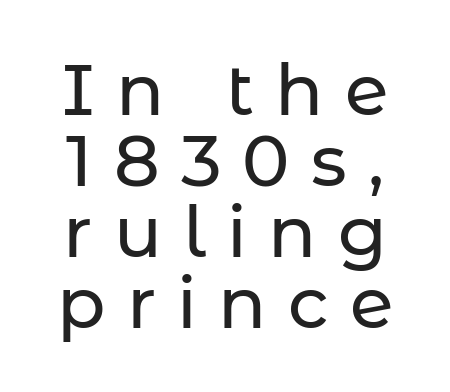
Q: Is the text italic (slanted)? A: No, it is upright.
Q: Is the typeface a serif or a sans-serif typeface? A: Sans-serif.
Q: Is the text underlined? A: No.
Q: Is the spacing between letters normal or unusually wide? A: Unusually wide.
Q: Is the spacing between lines tight, normal or loose? A: Tight.
Q: Width (condensed, normal, or wide)? A: Normal.
Q: Stroke contrast? A: Low.
Q: x-height? A: Medium.
Q: Monospaced? A: No.
